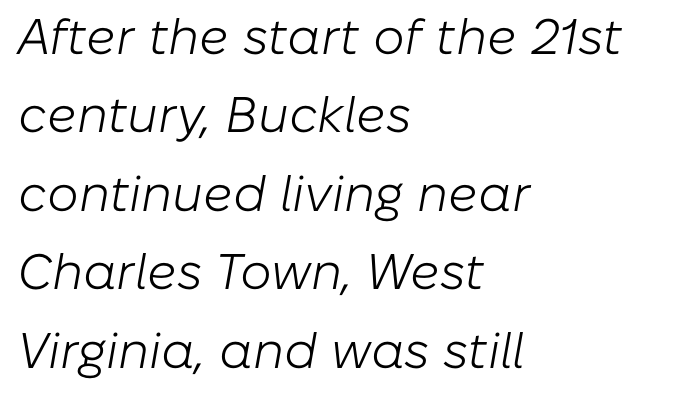
The image shows 50 px light type, italic (leaning right); set left-aligned, normal line spacing (1.57x), normal letter spacing, not underlined; low stroke contrast and a medium x-height.
